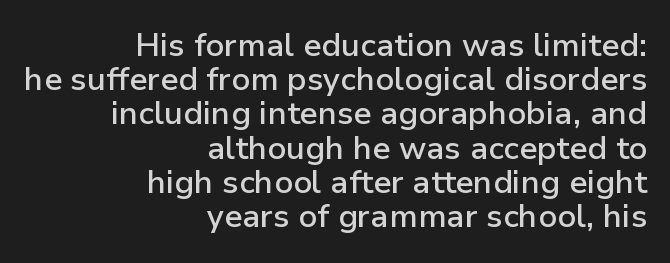
The font family rendered here belongs to the sans-serif group. Does the copy run flush right? Yes — the right margin is perfectly even. No italicization has been applied; the sample stays upright. Compared with typical paragraphs, the rows here are closer together. Notice the strokes are somewhat thickened but not fully heavy: this is a semibold. The glyphs are unaccompanied by any horizontal stroke below them.
